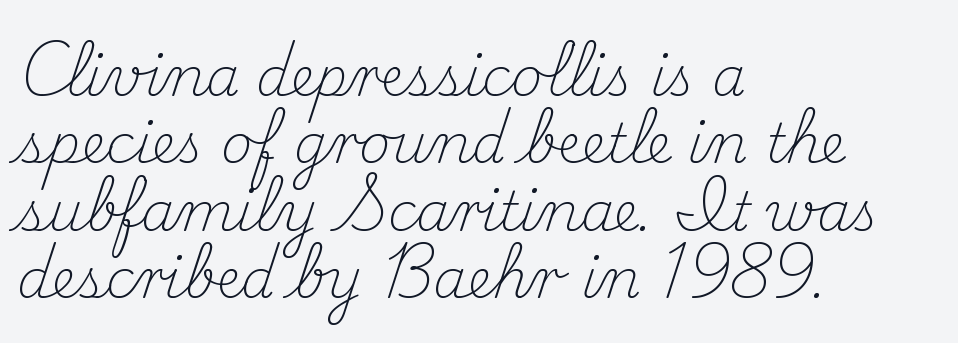
The image shows 54 px light serif type; set left-aligned, normal line spacing (1.25x), normal letter spacing, not underlined; medium stroke contrast and a small x-height.
